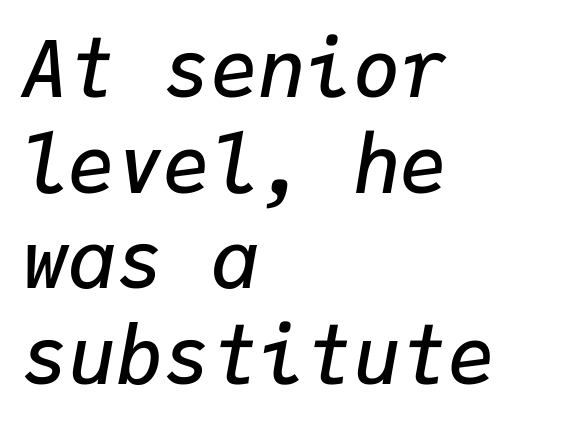
{"italic": "yes", "lean": "right", "slant_degrees": 9, "bold": "semi", "weight": "semibold", "width": "normal", "stroke_contrast": "low", "x_height": "medium", "monospaced": "yes", "underline": "no", "align": "left", "line_spacing_ratio": 1.21, "letter_spacing": "normal", "letter_spacing_em": 0.0, "glyph_px": 79}
